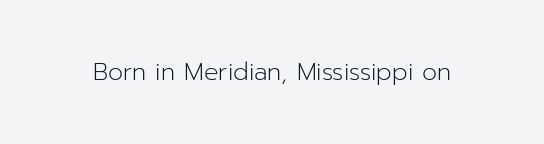
Only glyphs here, with clear space below each row. Notice how the stems are strictly vertical — no italics here. Between one letter and the next there's only the usual sliver of space. Is this a heavy cut? Hardly; it is regular or lighter.
